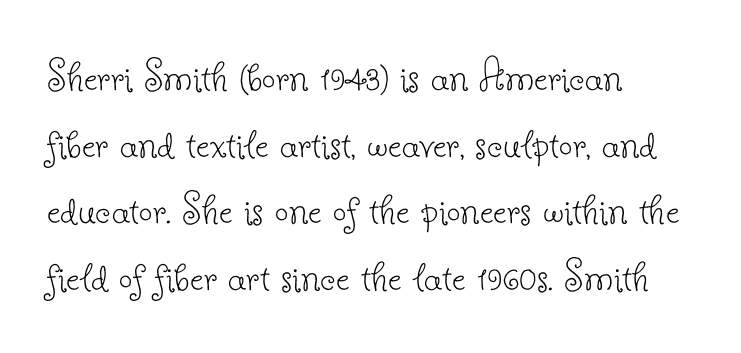
Q: Is the text bold? A: No.
Q: Is the text italic (slanted)? A: No, it is upright.
Q: Is the typeface a serif or a sans-serif typeface? A: Serif.
Q: Is the text underlined? A: No.
Q: How is the paragraph aligned? A: Left-aligned.
Q: Is the spacing between letters normal or unusually wide? A: Normal.
Q: Is the spacing between lines tight, normal or loose? A: Normal.
Q: Width (condensed, normal, or wide)? A: Normal.
Q: Stroke contrast? A: Low.
Q: x-height? A: Small.
Q: Monospaced? A: No.
